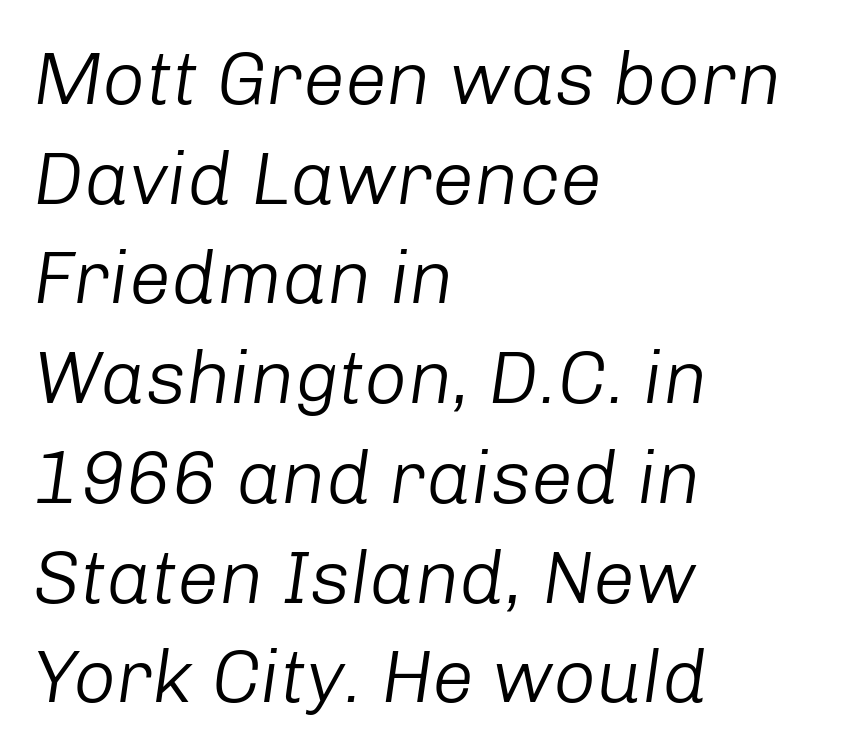
When letters slant like this, we call the style italic. Glyph-to-glyph distance matches everyday printed text. Plain, unruled lines of type. Line spacing here is normal. Note the varied advance widths — an 'i' is clearly narrower than an 'm'. This reads as an unemphasized weight, regular at the heaviest.
